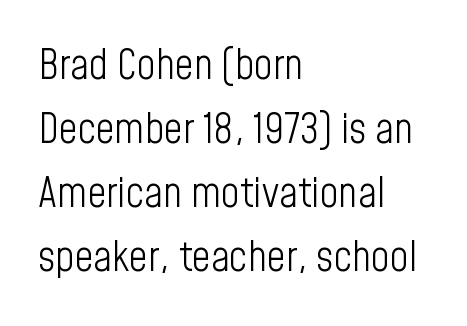
A classic flush-left, rag-right setting is used for this passage. The type family on display is of the sans-serif kind. Proportional: the letters do not fall into vertical columns. The specimen reads as upright at a glance. Type without underlining.
